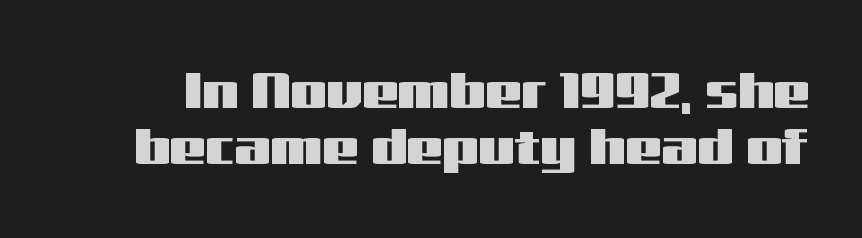
{"serif": "no", "italic": "no", "width": "wide", "stroke_contrast": "medium", "x_height": "medium", "monospaced": "no", "underline": "no", "line_spacing": "tight", "line_spacing_ratio": 1.09, "letter_spacing": "normal", "letter_spacing_em": 0.0, "glyph_px": 51}
